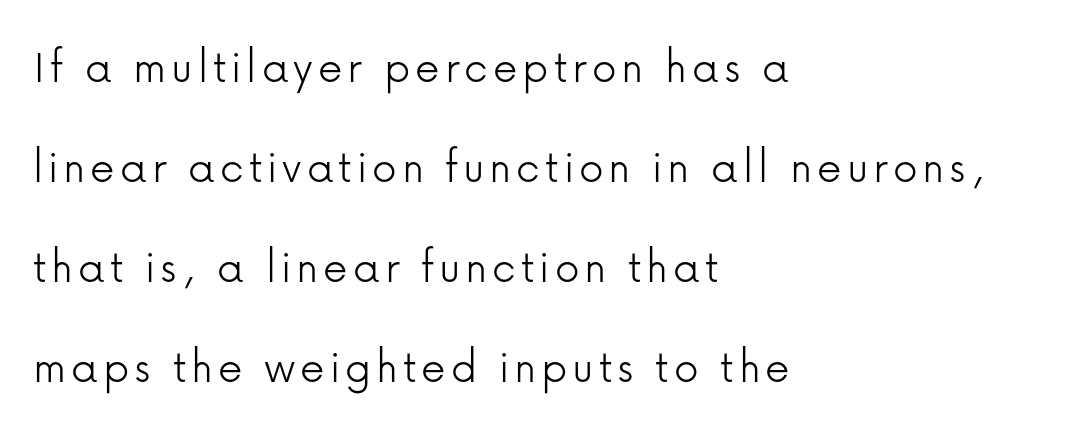
Lines of text with bare space underneath. Note: no serifs on the glyphs. The passage shown is typed in a proportional face where columns would drift. Unlike italic type, these characters show no tilt at all. Horizontal alignment here is leftward, the default for most running prose. Weight: in the light-to-regular range.
